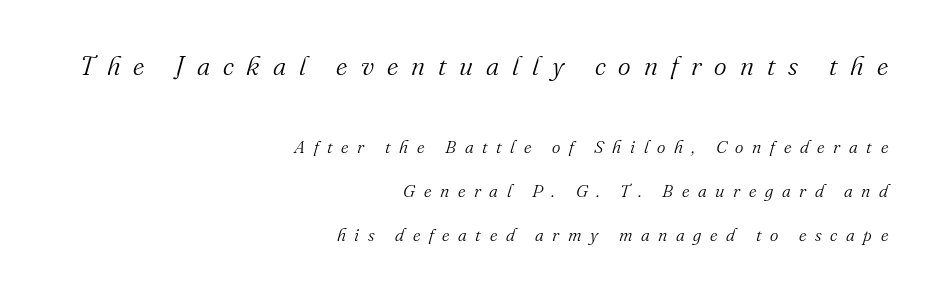
Q: Is the text bold? A: No.
Q: Is the text italic (slanted)? A: Yes, it leans right by about 16 degrees.
Q: Is the text underlined? A: No.
Q: How is the paragraph aligned? A: Right-aligned.
Q: Is the spacing between letters normal or unusually wide? A: Unusually wide.
Q: Is the spacing between lines tight, normal or loose? A: Loose.
Q: Which block of text is set in a larger size, the first (top) or the second (bottom)? A: The first (top) one.
